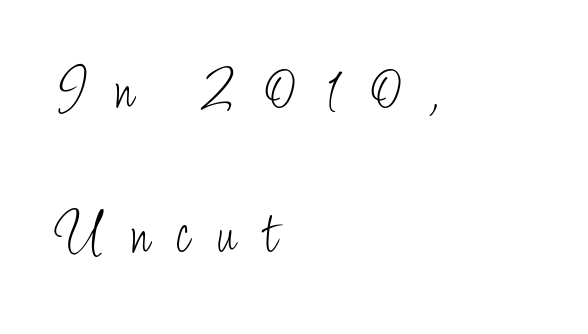
{"serif": "no", "bold": "no", "weight": "light", "width": "condensed", "stroke_contrast": "low", "x_height": "small", "monospaced": "no", "underline": "no", "align": "left", "line_spacing": "loose", "line_spacing_ratio": 2.34, "letter_spacing": "wide", "letter_spacing_em": 0.44, "glyph_px": 62}
